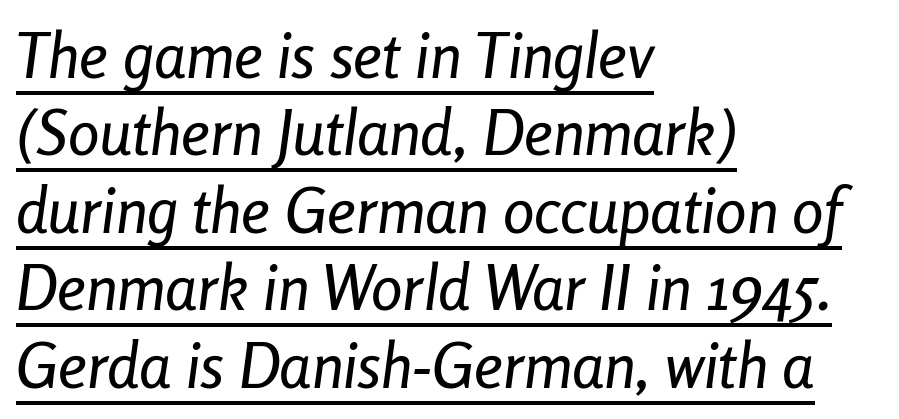
Which margin do the lines hug? The left one — the right edge is uneven. Honestly, the underline is the first thing you notice here. Students, note that the glyphs here touch the page at normal intervals. The rendering uses natural spacing where letterforms have individual widths.
